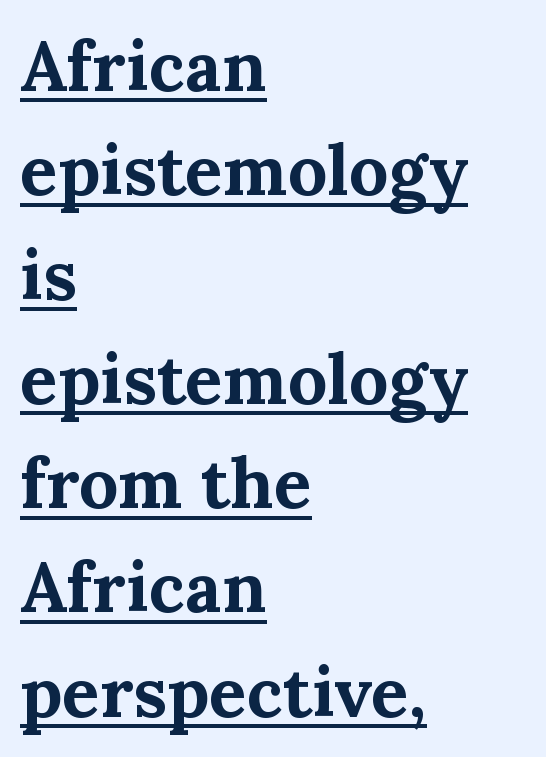
The image shows 70 px bold serif type, upright; set left-aligned, normal line spacing (1.49x), normal letter spacing, underlined; medium stroke contrast and a medium x-height.
